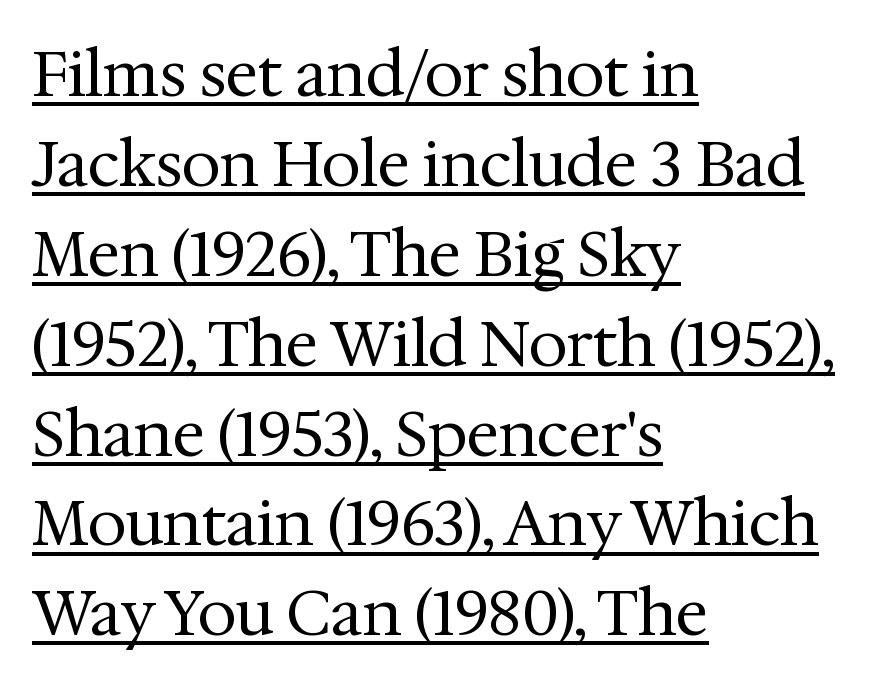
You could call the tracking neutral — neither tight nor loose. The font is comparable to plain body text, perhaps lighter. Is there an underline? Yes — a line sits under the letters. The lettering stays uniformly vertical, giving the passage a roman look. To sum up the face: it has serifs. The lines sit at an ordinary, default distance from one another.
